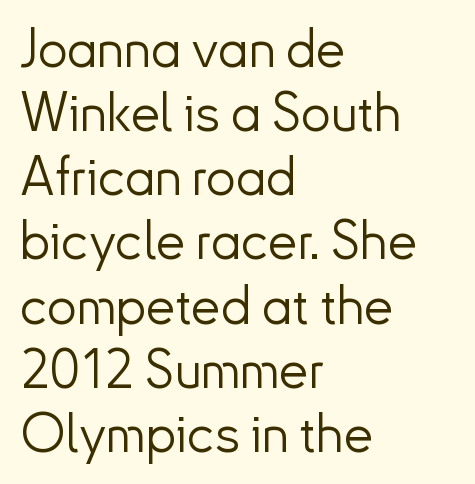
The image shows 53 px light sans-serif type, upright; set left-aligned, line spacing 1.21x, normal letter spacing, not underlined; low stroke contrast and a small x-height.
